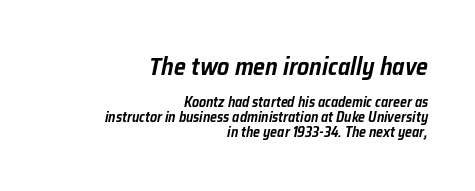
{"italic": "yes", "lean": "right", "slant_degrees": 12, "underline": "no", "align": "right", "line_spacing": "tight", "line_spacing_ratio": 1.05, "letter_spacing": "normal", "letter_spacing_em": 0.0, "larger_block": "first", "size_ratio": 1.71, "glyph_px": 24}
